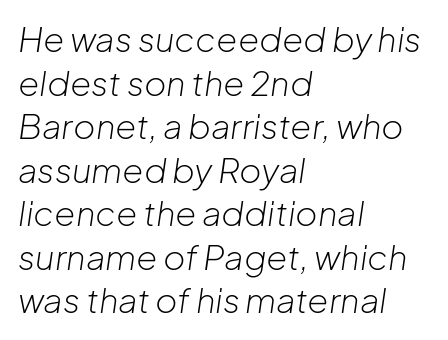
The image shows 34 px light type, italic (leaning right); set left-aligned, normal line spacing (1.28x), normal letter spacing, not underlined; low stroke contrast and a medium x-height.
